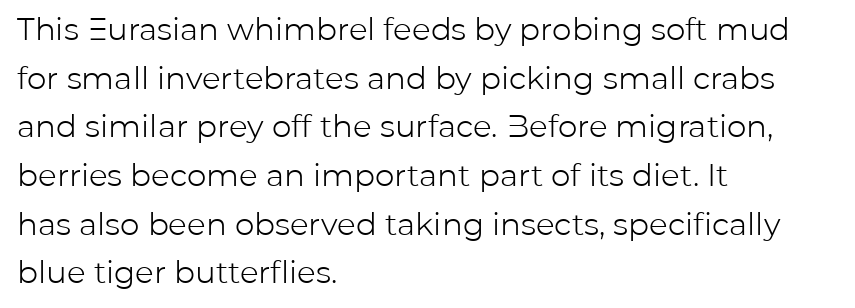
Q: Is the text bold? A: No.
Q: Is the text italic (slanted)? A: No, it is upright.
Q: Is the typeface a serif or a sans-serif typeface? A: Sans-serif.
Q: Is the text underlined? A: No.
Q: How is the paragraph aligned? A: Left-aligned.
Q: Is the spacing between letters normal or unusually wide? A: Normal.
Q: Is the spacing between lines tight, normal or loose? A: Normal.
Q: Width (condensed, normal, or wide)? A: Normal.
Q: Stroke contrast? A: Low.
Q: x-height? A: Medium.
Q: Monospaced? A: No.
